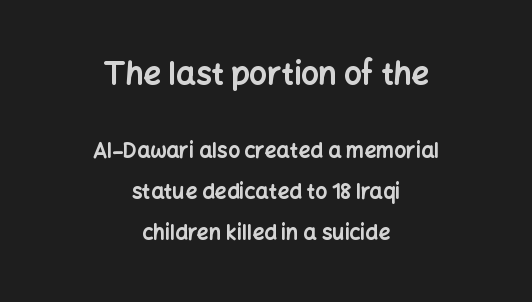
Q: Is the text bold? A: Yes.
Q: Is the text italic (slanted)? A: No, it is upright.
Q: Is the typeface a serif or a sans-serif typeface? A: Sans-serif.
Q: Is the text underlined? A: No.
Q: How is the paragraph aligned? A: Centered.
Q: Is the spacing between letters normal or unusually wide? A: Normal.
Q: Is the spacing between lines tight, normal or loose? A: Loose.
Q: Which block of text is set in a larger size, the first (top) or the second (bottom)? A: The first (top) one.
Q: Width (condensed, normal, or wide)? A: Normal.
Q: Stroke contrast? A: Low.
Q: x-height? A: Medium.
Q: Monospaced? A: No.
